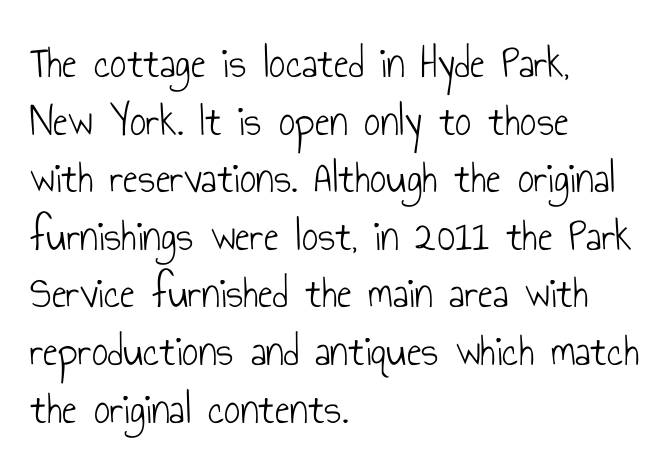
Q: Is the text bold? A: No.
Q: Is the text italic (slanted)? A: No, it is upright.
Q: Is the typeface a serif or a sans-serif typeface? A: Sans-serif.
Q: Is the text underlined? A: No.
Q: How is the paragraph aligned? A: Left-aligned.
Q: Is the spacing between letters normal or unusually wide? A: Normal.
Q: Is the spacing between lines tight, normal or loose? A: Normal.
Q: Width (condensed, normal, or wide)? A: Condensed.
Q: Stroke contrast? A: Low.
Q: x-height? A: Small.
Q: Monospaced? A: No.
